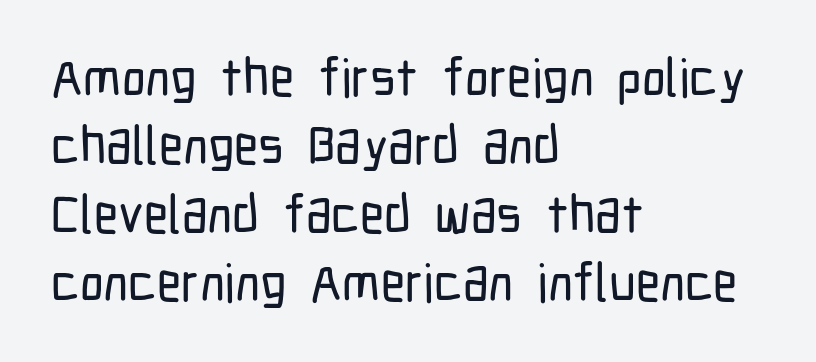
The ragged edge is on the right, which tells us the setting is flush left. Letters rest on an invisible, unmarked baseline. Notice how descenders clear the ascenders below comfortably — that's standard leading. A typesetter would label this face a sans.
